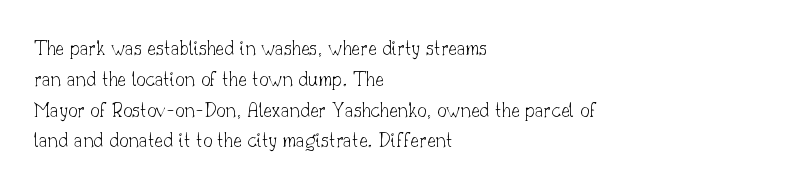
The image shows 23 px text type, upright; set left-aligned, normal line spacing (1.34x), normal letter spacing, not underlined.
